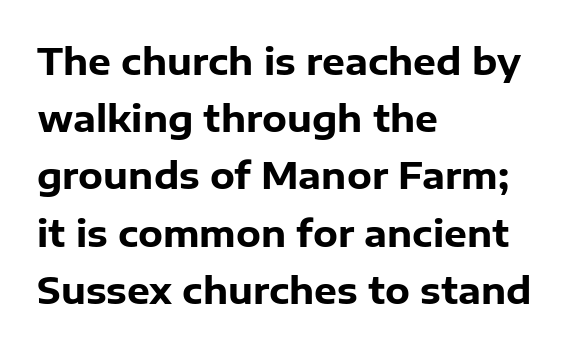
{"serif": "no", "italic": "no", "bold": "yes", "weight": "heavy", "width": "normal", "stroke_contrast": "low", "x_height": "medium", "monospaced": "no", "underline": "no", "align": "left", "line_spacing": "normal", "line_spacing_ratio": 1.59, "letter_spacing": "normal", "letter_spacing_em": 0.0, "glyph_px": 36}
